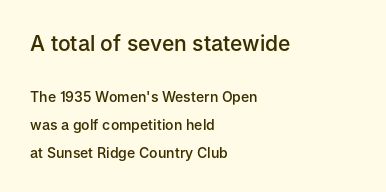
Q: Is the text bold? A: Semi-bold.
Q: Is the text italic (slanted)? A: No, it is upright.
Q: Is the text underlined? A: No.
Q: How is the paragraph aligned? A: Left-aligned.
Q: Is the spacing between letters normal or unusually wide? A: Normal.
Q: Is the spacing between lines tight, normal or loose? A: Loose.
Q: Which block of text is set in a larger size, the first (top) or the second (bottom)? A: The first (top) one.
